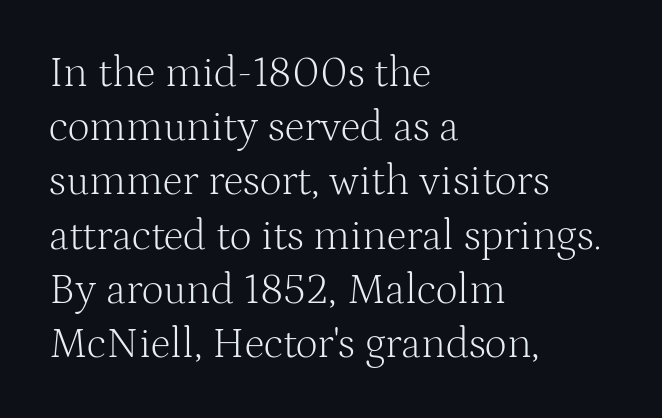
{"serif": "yes", "italic": "no", "bold": "no", "weight": "light", "width": "normal", "stroke_contrast": "medium", "x_height": "medium", "monospaced": "no", "underline": "no", "align": "left", "line_spacing": "normal", "line_spacing_ratio": 1.26, "letter_spacing": "normal", "letter_spacing_em": 0.0, "glyph_px": 43}
